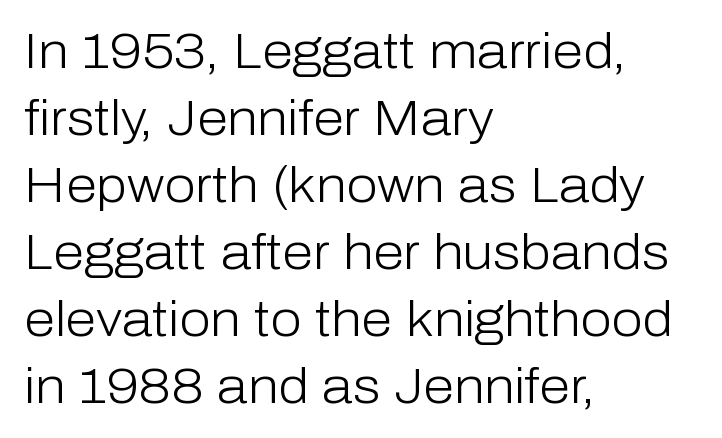
{"serif": "no", "italic": "no", "bold": "no", "weight": "light", "width": "normal", "stroke_contrast": "low", "x_height": "medium", "monospaced": "no", "underline": "no", "align": "left", "line_spacing": "normal", "line_spacing_ratio": 1.34, "letter_spacing": "normal", "letter_spacing_em": 0.0, "glyph_px": 50}
